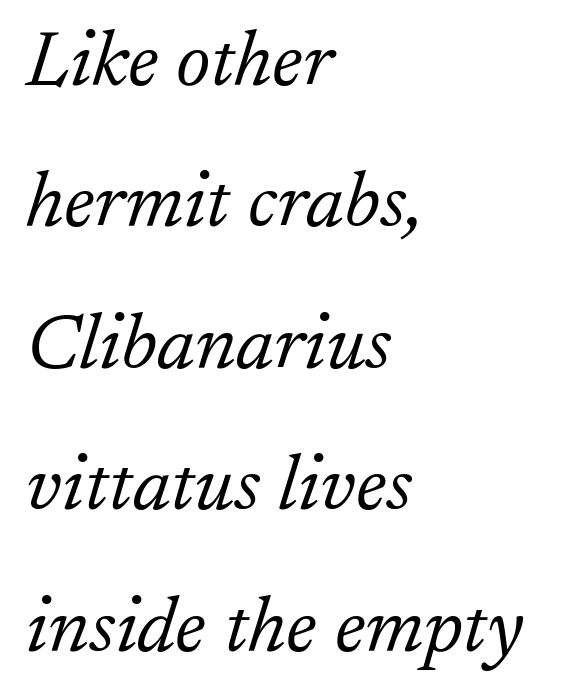
The glyphs in this specimen are seriffed. Descenders hang freely into open space. A quiet, ordinary-to-light weight characterises the typeface. This sample uses plain, unmodified letter spacing.
